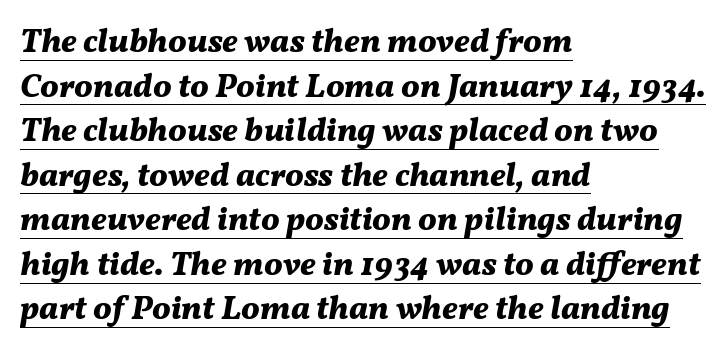
The image shows 33 px bold type, italic (leaning right); set left-aligned, normal line spacing (1.35x), normal letter spacing, underlined; medium stroke contrast and a medium x-height.
